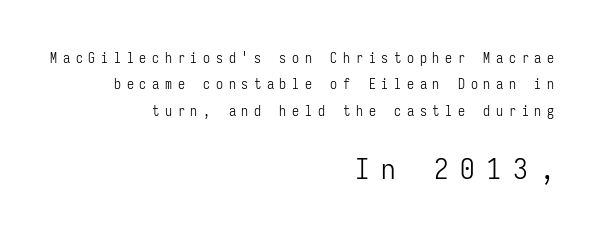
The zone under the glyphs is completely vacant. Size hierarchy here favors the trailing block over the leading one. Stroke thickness stays within the range of a standard reading face or lighter. Designer's note — italics off, roman on. The letters march in equal steps, a hallmark of fixed-pitch type.
